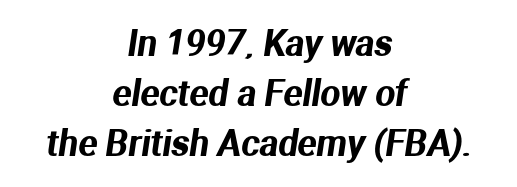
Line spacing here is normal. This sample is center-justified, so both line endings float freely. The gaps between neighbouring characters are ordinary and unremarkable. The passage shown is typed in a proportional face where columns would drift. The font family rendered here belongs to the sans-serif group. The space directly below the letters is spotless.
